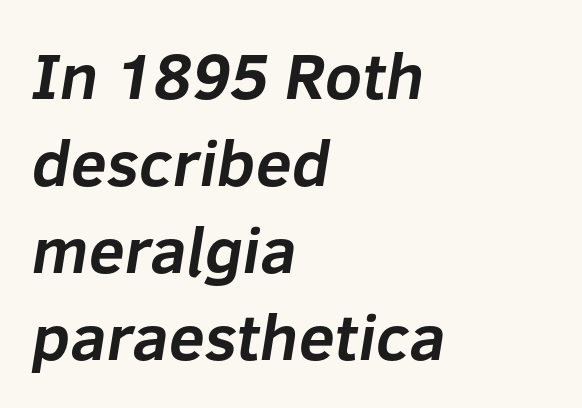
{"serif": "no", "bold": "yes", "weight": "bold", "width": "normal", "stroke_contrast": "low", "x_height": "medium", "monospaced": "no", "underline": "no", "align": "left", "line_spacing": "normal", "line_spacing_ratio": 1.34, "letter_spacing": "normal", "letter_spacing_em": 0.0, "glyph_px": 65}
